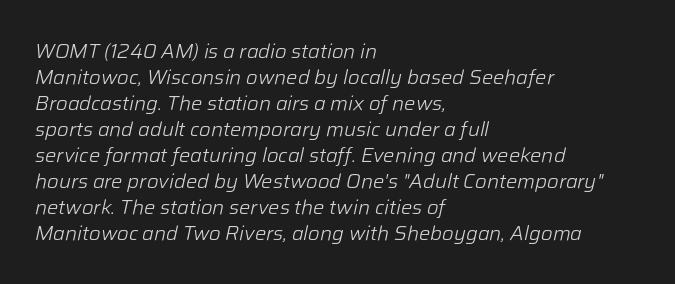
The image shows 20 px text type, italic (leaning right); set left-aligned, normal line spacing (1.3x), normal letter spacing, not underlined.
